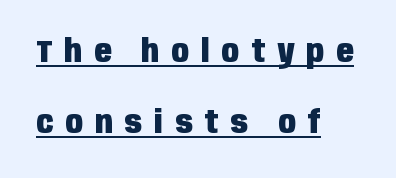
{"serif": "no", "italic": "no", "bold": "yes", "weight": "heavy", "width": "condensed", "stroke_contrast": "low", "x_height": "large", "monospaced": "no", "underline": "yes", "align": "left", "line_spacing": "loose", "line_spacing_ratio": 2.23, "letter_spacing": "wide", "letter_spacing_em": 0.38, "glyph_px": 32}
